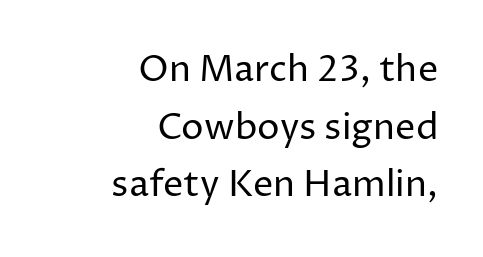
The image shows 36 px regular-weight sans-serif type, upright; set right-aligned, normal line spacing (1.6x), normal letter spacing, not underlined; low stroke contrast and a medium x-height.
